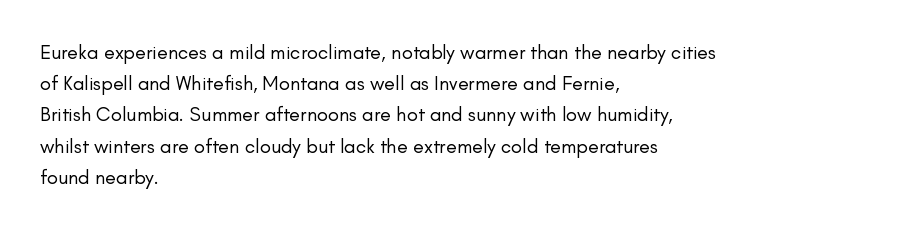
Between one letter and the next there's only the usual sliver of space. Letters rest on an invisible, unmarked baseline. Does the copy run flush right? No — it runs flush left. Nothing heavy about these letters — not bold at all.
